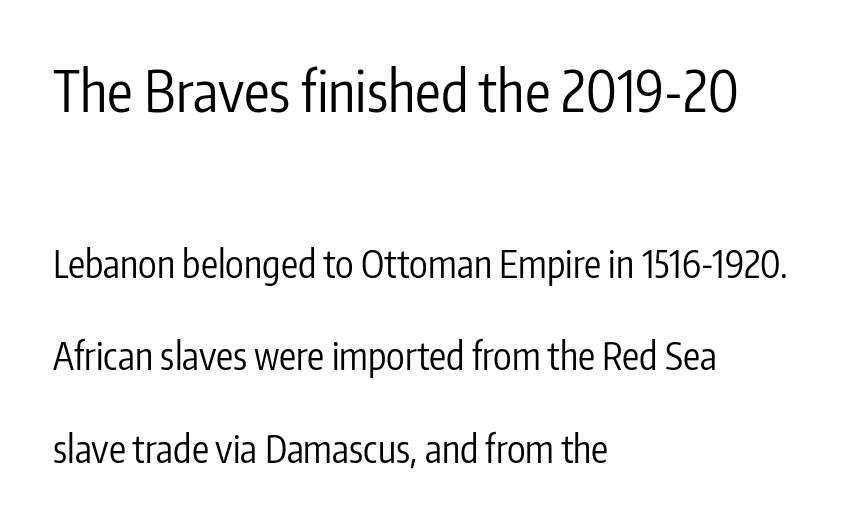
Q: Is the text bold? A: No.
Q: Is the text italic (slanted)? A: No, it is upright.
Q: Is the typeface a serif or a sans-serif typeface? A: Sans-serif.
Q: Is the text underlined? A: No.
Q: How is the paragraph aligned? A: Left-aligned.
Q: Is the spacing between letters normal or unusually wide? A: Normal.
Q: Is the spacing between lines tight, normal or loose? A: Loose.
Q: Which block of text is set in a larger size, the first (top) or the second (bottom)? A: The first (top) one.
Q: Width (condensed, normal, or wide)? A: Condensed.
Q: Stroke contrast? A: Low.
Q: x-height? A: Medium.
Q: Monospaced? A: No.
